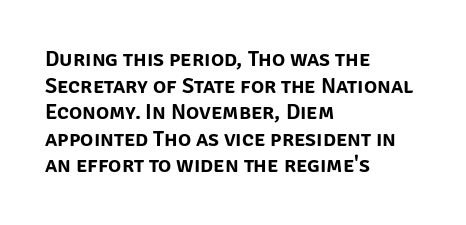
The image shows 22 px text type, upright; set left-aligned, line spacing 1.21x, normal letter spacing, not underlined.
